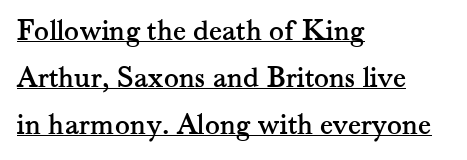
The image shows 31 px serif type, upright; set left-aligned, normal line spacing (1.51x), normal letter spacing, underlined; medium stroke contrast and a small x-height.
